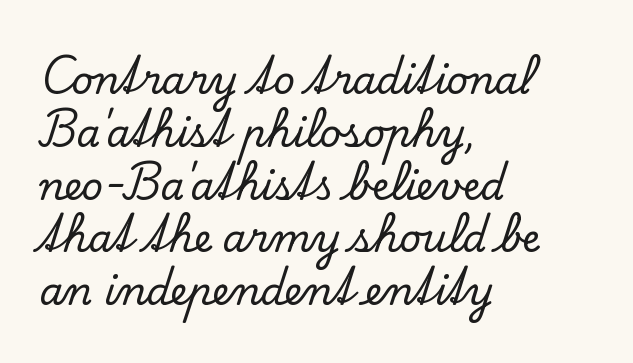
Q: Is the text italic (slanted)? A: Yes.
Q: Is the typeface a serif or a sans-serif typeface? A: Serif.
Q: Is the text underlined? A: No.
Q: How is the paragraph aligned? A: Left-aligned.
Q: Is the spacing between letters normal or unusually wide? A: Normal.
Q: Is the spacing between lines tight, normal or loose? A: Normal.
Q: Width (condensed, normal, or wide)? A: Normal.
Q: Stroke contrast? A: Low.
Q: x-height? A: Small.
Q: Monospaced? A: No.
